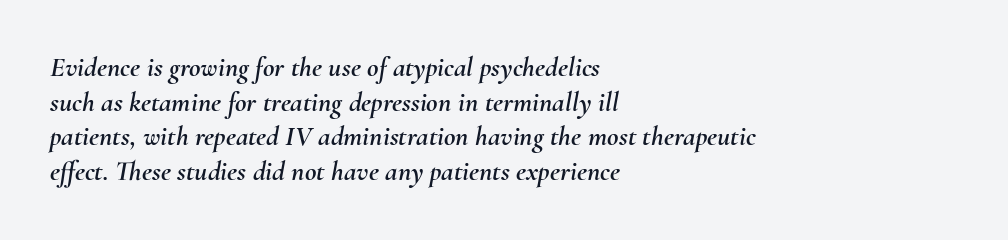
Check the space under the baseline: it is left empty. The rendering uses natural spacing where letterforms have individual widths. The typesetter chose a ragged-right arrangement here. Does extra space separate the letters? No, they use regular spacing.
